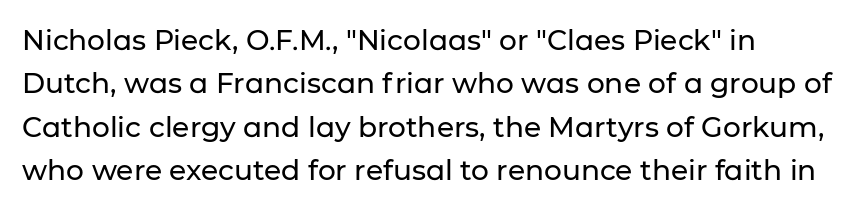
Characters remain perfectly vertical along every line. Looks like regular typesetting: each glyph gets only the width it needs. Stroke terminals: plain, sans-serif. The line-height multiplier appears to be the usual default.
